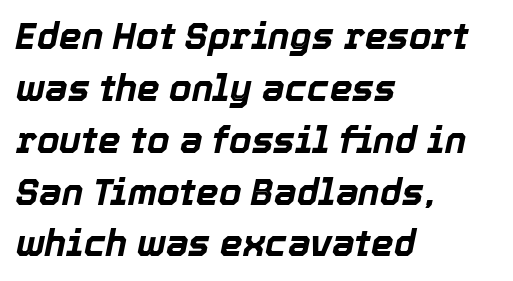
Slant detected: the letters are inclined. Reading down the block, your eye returns to a fixed left position each line. Quick note: underline off. There is no visible air inserted between adjacent glyphs.
